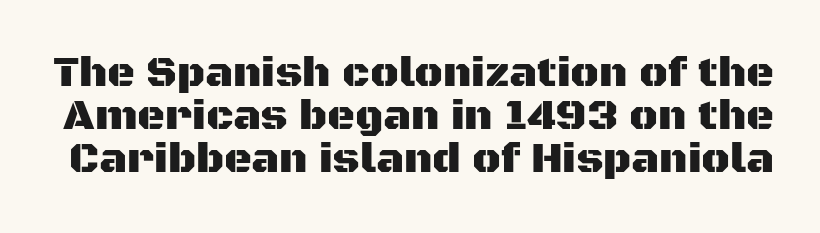
The image shows 43 px sans-serif type, upright; set tight line spacing (1.0x), normal letter spacing, not underlined; medium stroke contrast and a large x-height.
